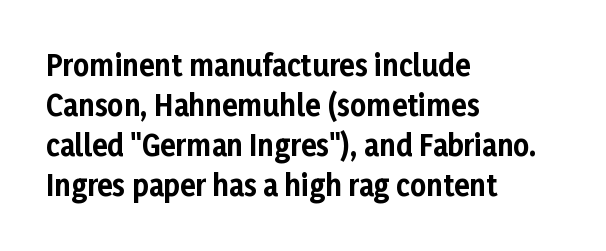
{"serif": "no", "italic": "no", "bold": "yes", "weight": "bold", "width": "normal", "stroke_contrast": "low", "x_height": "medium", "monospaced": "no", "underline": "no", "align": "left", "line_spacing": "normal", "line_spacing_ratio": 1.43, "letter_spacing": "normal", "letter_spacing_em": 0.0, "glyph_px": 28}
